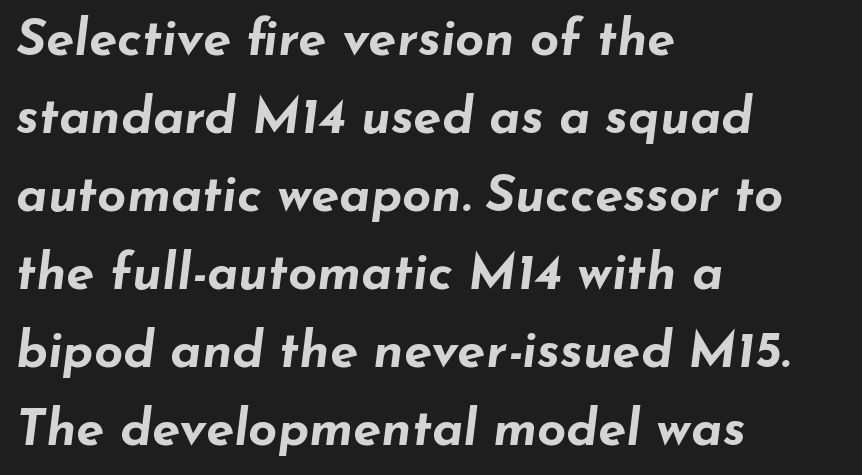
{"italic": "yes", "lean": "right", "slant_degrees": 7, "bold": "yes", "weight": "bold", "width": "wide", "stroke_contrast": "low", "x_height": "small", "monospaced": "no", "underline": "no", "align": "left", "line_spacing": "normal", "line_spacing_ratio": 1.53, "letter_spacing": "normal", "letter_spacing_em": 0.0, "glyph_px": 51}
